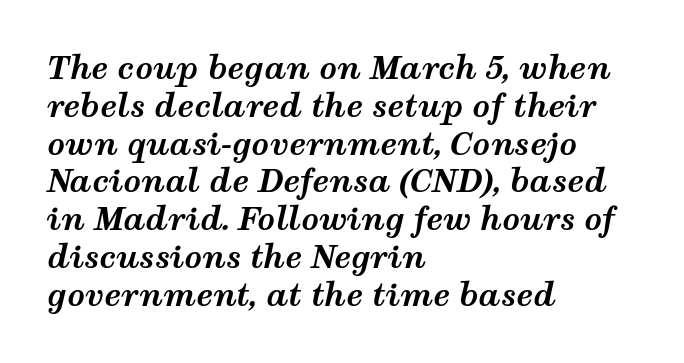
{"italic": "yes", "lean": "right", "slant_degrees": 12, "bold": "yes", "weight": "bold", "width": "wide", "stroke_contrast": "medium", "x_height": "medium", "monospaced": "no", "underline": "no", "align": "left", "line_spacing_ratio": 1.22, "letter_spacing": "normal", "letter_spacing_em": 0.0, "glyph_px": 31}
